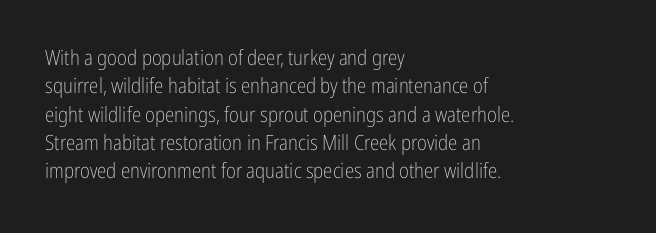
Evenly set lines give the paragraph a standard silhouette. Students, note that the glyphs here touch the page at normal intervals. In terms of posture, this sample is upright. Typeset ragged right — the left edge is the straight one.
